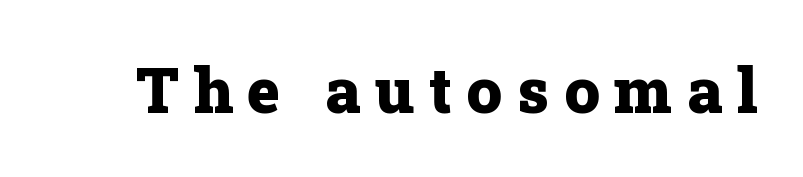
Q: Is the text bold? A: Yes.
Q: Is the text italic (slanted)? A: No, it is upright.
Q: Is the typeface a serif or a sans-serif typeface? A: Serif.
Q: Is the text underlined? A: No.
Q: Is the spacing between letters normal or unusually wide? A: Unusually wide.
Q: Width (condensed, normal, or wide)? A: Normal.
Q: Stroke contrast? A: Low.
Q: x-height? A: Medium.
Q: Monospaced? A: No.
